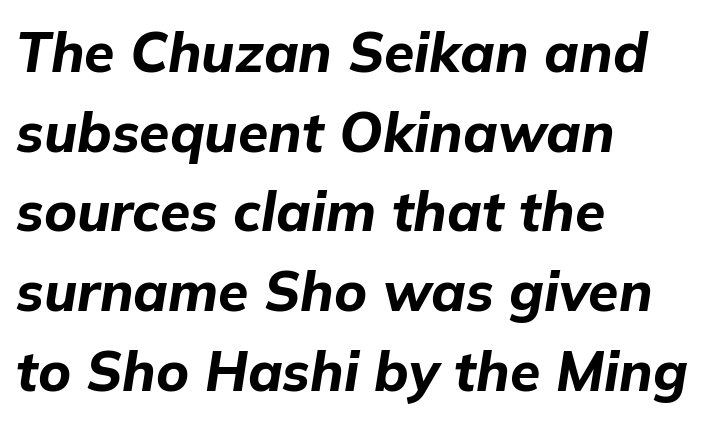
Emphasis-style slanted type is in use. Vertically, the passage feels balanced, rows spaced as you'd expect. Standard letterfit; no display-style spreading of the glyphs. The text block is weighted toward the left margin, trailing off unevenly rightward. A bare baseline throughout the passage. These lines are rendered in a variable-pitch font.
